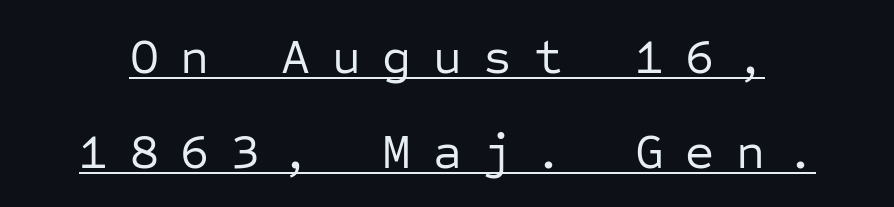
The image shows 50 px regular-weight sans-serif type, upright, monospaced; set loose line spacing (1.9x), unusually wide letter spacing (+0.43 em), underlined; low stroke contrast and a medium x-height.
